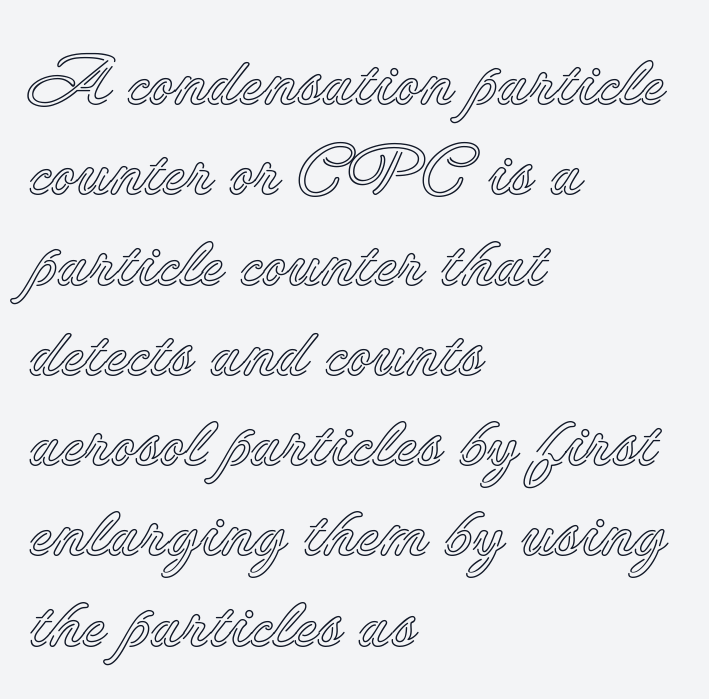
{"width": "normal", "x_height": "small", "monospaced": "no", "underline": "no", "align": "left", "line_spacing": "normal", "line_spacing_ratio": 1.29, "letter_spacing": "normal", "letter_spacing_em": 0.0, "glyph_px": 70}
